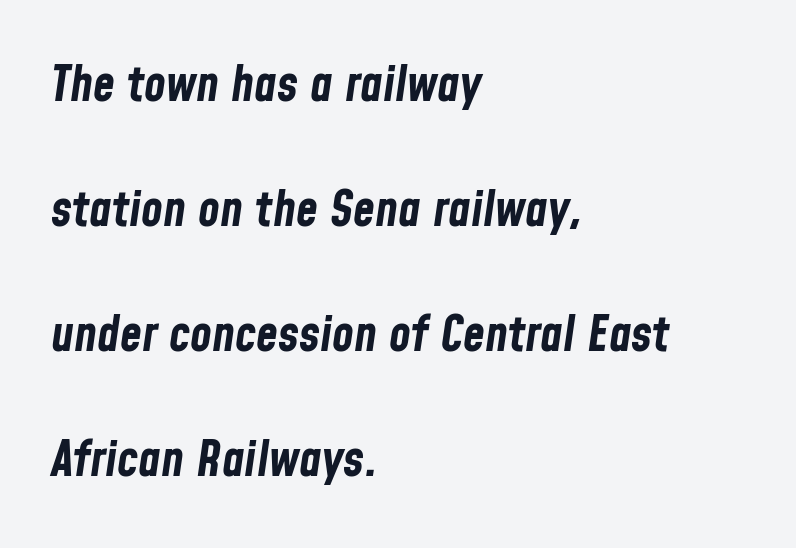
Whoever set this chose breathing room over compactness in the vertical rhythm. Where is the straight margin? On the left. The horizontal fit of the characters is conventional and even. Emphasis-style slanted type is in use. This rendering features lettering with no underline. Notice how thick the strokes are: this is what a full bold looks like.
